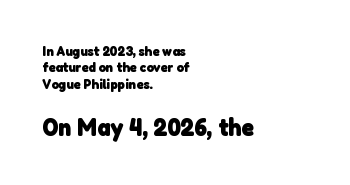
Q: Is the text bold? A: Yes.
Q: Is the text underlined? A: No.
Q: How is the paragraph aligned? A: Left-aligned.
Q: Is the spacing between letters normal or unusually wide? A: Normal.
Q: Which block of text is set in a larger size, the first (top) or the second (bottom)? A: The second (bottom) one.
